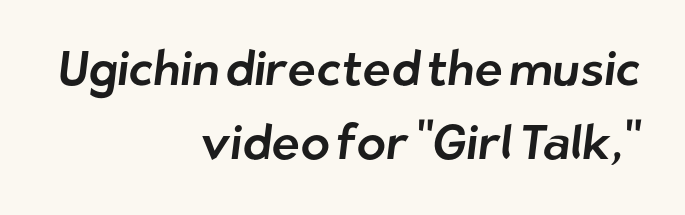
Q: Is the typeface a serif or a sans-serif typeface? A: Sans-serif.
Q: Is the text underlined? A: No.
Q: How is the paragraph aligned? A: Right-aligned.
Q: Is the spacing between letters normal or unusually wide? A: Normal.
Q: Is the spacing between lines tight, normal or loose? A: Normal.
Q: Width (condensed, normal, or wide)? A: Normal.
Q: Stroke contrast? A: Low.
Q: x-height? A: Medium.
Q: Monospaced? A: No.
